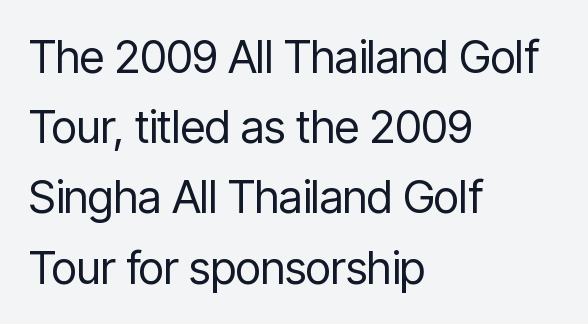
The image shows 45 px regular-weight, condensed sans-serif type, upright; set left-aligned, normal line spacing (1.56x), normal letter spacing, not underlined; low stroke contrast and a medium x-height.
